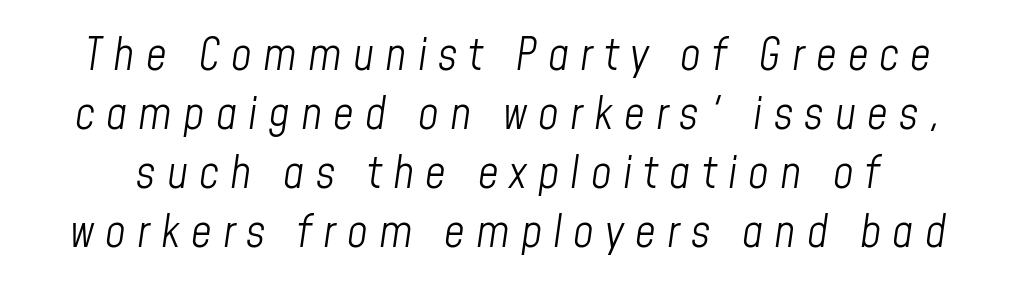
The image shows 45 px light, condensed type, italic (leaning right); set normal line spacing (1.31x), unusually wide letter spacing (+0.25 em), not underlined; low stroke contrast and a medium x-height.
